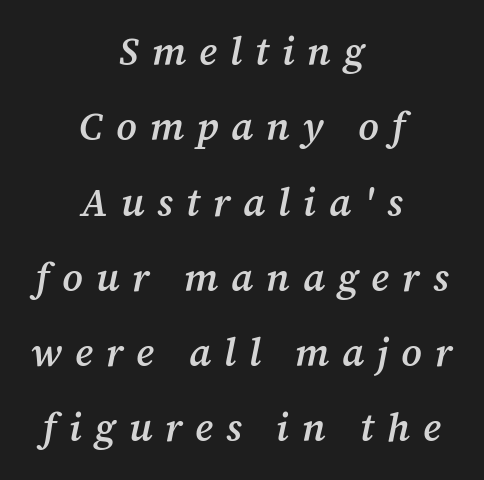
Q: Is the text bold? A: Semi-bold.
Q: Is the text italic (slanted)? A: Yes, it leans right by about 12 degrees.
Q: Is the typeface a serif or a sans-serif typeface? A: Serif.
Q: Is the text underlined? A: No.
Q: How is the paragraph aligned? A: Centered.
Q: Is the spacing between letters normal or unusually wide? A: Unusually wide.
Q: Is the spacing between lines tight, normal or loose? A: Loose.
Q: Width (condensed, normal, or wide)? A: Normal.
Q: Stroke contrast? A: Medium.
Q: x-height? A: Medium.
Q: Monospaced? A: No.
